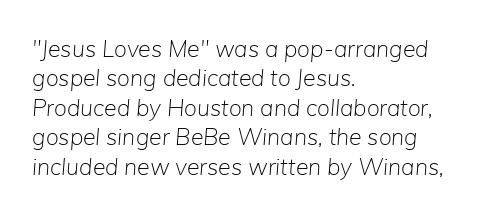
{"italic": "yes", "lean": "right", "slant_degrees": 5, "bold": "no", "underline": "no", "align": "left", "line_spacing": "normal", "line_spacing_ratio": 1.28, "letter_spacing": "normal", "letter_spacing_em": 0.0, "glyph_px": 23}
